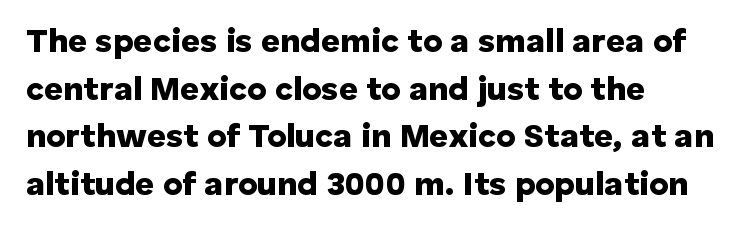
{"serif": "no", "italic": "no", "bold": "yes", "weight": "heavy", "width": "normal", "stroke_contrast": "low", "x_height": "medium", "monospaced": "no", "underline": "no", "align": "left", "line_spacing": "normal", "line_spacing_ratio": 1.44, "letter_spacing": "normal", "letter_spacing_em": 0.0, "glyph_px": 33}
